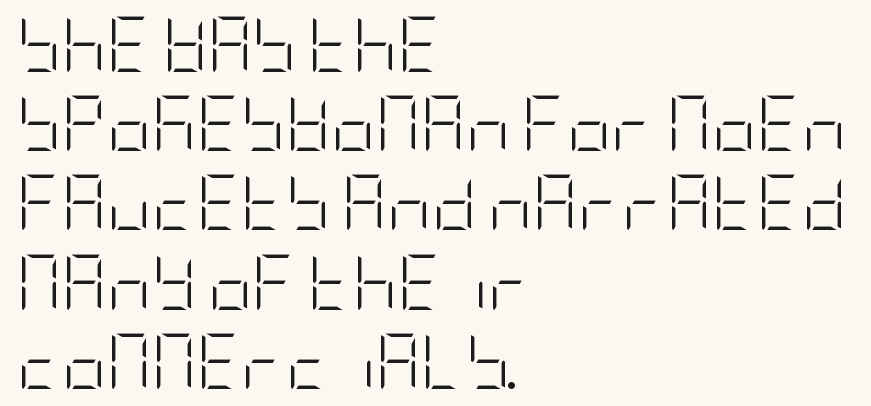
The image shows 55 px light, condensed sans-serif type, upright; set left-aligned, normal line spacing (1.44x), normal letter spacing, not underlined; low stroke contrast and a large x-height.
